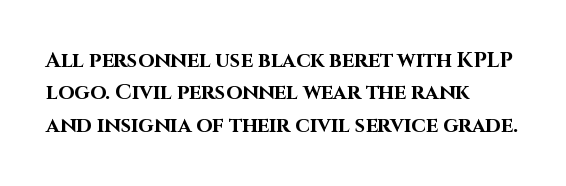
Q: Is the text bold? A: Yes.
Q: Is the text italic (slanted)? A: No, it is upright.
Q: Is the text underlined? A: No.
Q: How is the paragraph aligned? A: Left-aligned.
Q: Is the spacing between letters normal or unusually wide? A: Normal.
Q: Is the spacing between lines tight, normal or loose? A: Normal.
